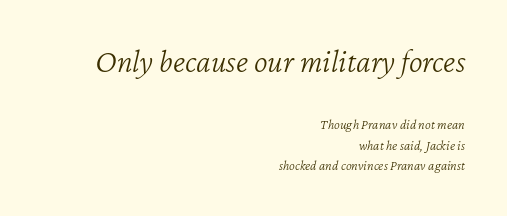
Q: Is the text bold? A: No.
Q: Is the text italic (slanted)? A: Yes, it leans right by about 12 degrees.
Q: Is the text underlined? A: No.
Q: How is the paragraph aligned? A: Right-aligned.
Q: Is the spacing between letters normal or unusually wide? A: Normal.
Q: Is the spacing between lines tight, normal or loose? A: Normal.
Q: Which block of text is set in a larger size, the first (top) or the second (bottom)? A: The first (top) one.
Q: Width (condensed, normal, or wide)? A: Normal.
Q: Stroke contrast? A: Low.
Q: x-height? A: Medium.
Q: Monospaced? A: No.
